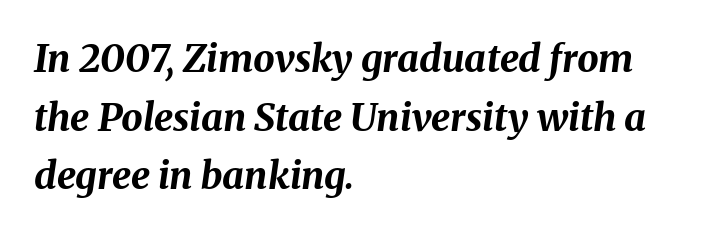
Q: Is the text bold? A: Yes.
Q: Is the text italic (slanted)? A: Yes, it leans right by about 8 degrees.
Q: Is the text underlined? A: No.
Q: How is the paragraph aligned? A: Left-aligned.
Q: Is the spacing between letters normal or unusually wide? A: Normal.
Q: Is the spacing between lines tight, normal or loose? A: Normal.
Q: Width (condensed, normal, or wide)? A: Normal.
Q: Stroke contrast? A: Medium.
Q: x-height? A: Medium.
Q: Monospaced? A: No.
